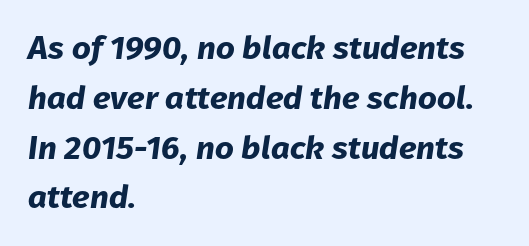
Q: Is the text bold? A: Yes.
Q: Is the text italic (slanted)? A: Yes, it leans right by about 8 degrees.
Q: Is the text underlined? A: No.
Q: How is the paragraph aligned? A: Left-aligned.
Q: Is the spacing between letters normal or unusually wide? A: Normal.
Q: Is the spacing between lines tight, normal or loose? A: Normal.
Q: Width (condensed, normal, or wide)? A: Normal.
Q: Stroke contrast? A: Low.
Q: x-height? A: Medium.
Q: Monospaced? A: No.
